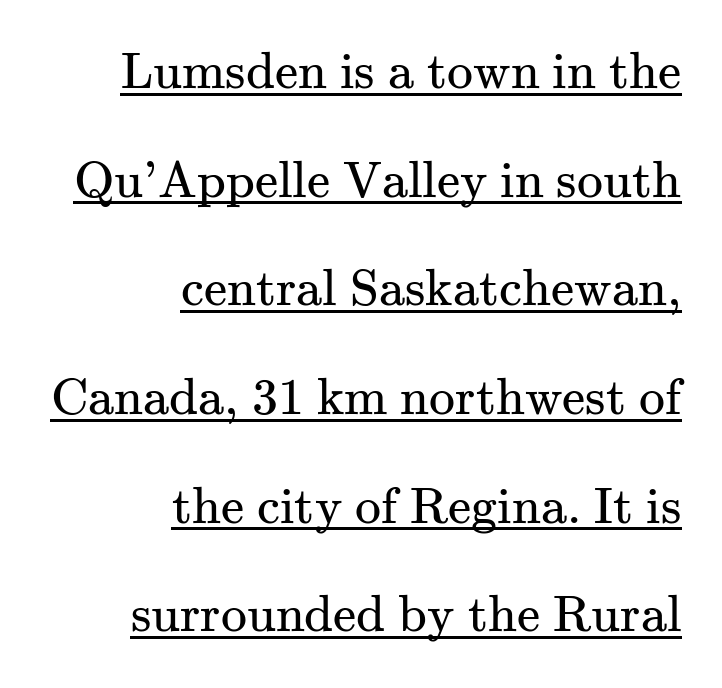
The image shows 52 px regular-weight serif type, upright; set right-aligned, loose line spacing (2.09x), normal letter spacing, underlined; medium stroke contrast and a small x-height.
